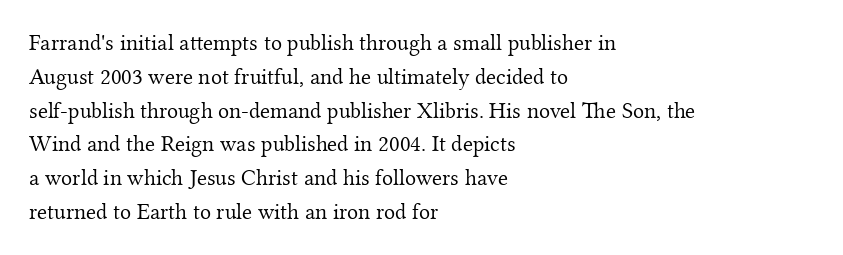
Q: Is the text bold? A: No.
Q: Is the text italic (slanted)? A: No, it is upright.
Q: Is the text underlined? A: No.
Q: How is the paragraph aligned? A: Left-aligned.
Q: Is the spacing between letters normal or unusually wide? A: Normal.
Q: Is the spacing between lines tight, normal or loose? A: Normal.
